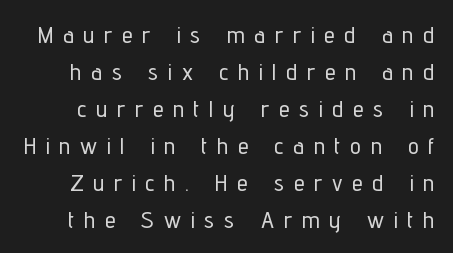
Nobody drew a line under any word here. Whoever set this chose a conventional vertical rhythm. There is plenty of visible air inserted between adjacent glyphs. The typography opts for an upright posture over an oblique one.
